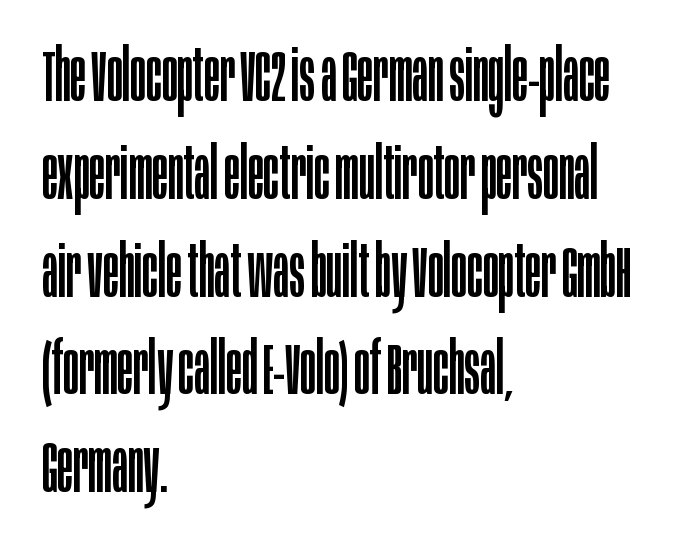
Q: Is the text bold? A: No.
Q: Is the text italic (slanted)? A: No, it is upright.
Q: Is the typeface a serif or a sans-serif typeface? A: Sans-serif.
Q: Is the text underlined? A: No.
Q: How is the paragraph aligned? A: Left-aligned.
Q: Is the spacing between letters normal or unusually wide? A: Normal.
Q: Is the spacing between lines tight, normal or loose? A: Normal.
Q: Width (condensed, normal, or wide)? A: Condensed.
Q: Stroke contrast? A: Low.
Q: x-height? A: Large.
Q: Monospaced? A: No.
